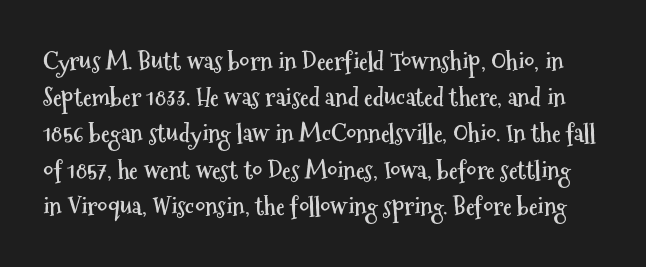
A typesetter would mark this as roman, not italic. Words appear dense and cohesive because spacing is normal. Summary of weight: heavy, a full bold. The gap between lines stays unmarked.
